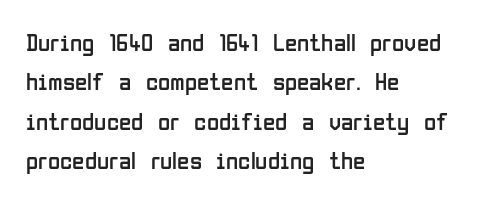
Q: Is the text bold? A: No.
Q: Is the text italic (slanted)? A: No, it is upright.
Q: Is the text underlined? A: No.
Q: How is the paragraph aligned? A: Left-aligned.
Q: Is the spacing between letters normal or unusually wide? A: Normal.
Q: Is the spacing between lines tight, normal or loose? A: Normal.
